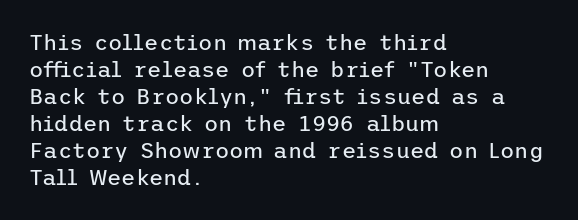
Beneath every word, the page is bare. The lettering holds an erect, upright posture throughout. Caption: face not bold, strokes unweighted. The gaps between neighbouring characters are ordinary and unremarkable.
